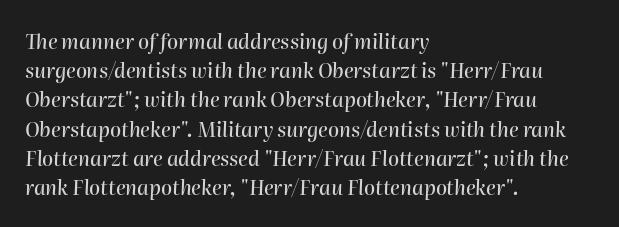
The image shows 20 px text type, italic (leaning right); set left-aligned, normal line spacing (1.46x), normal letter spacing, not underlined.
